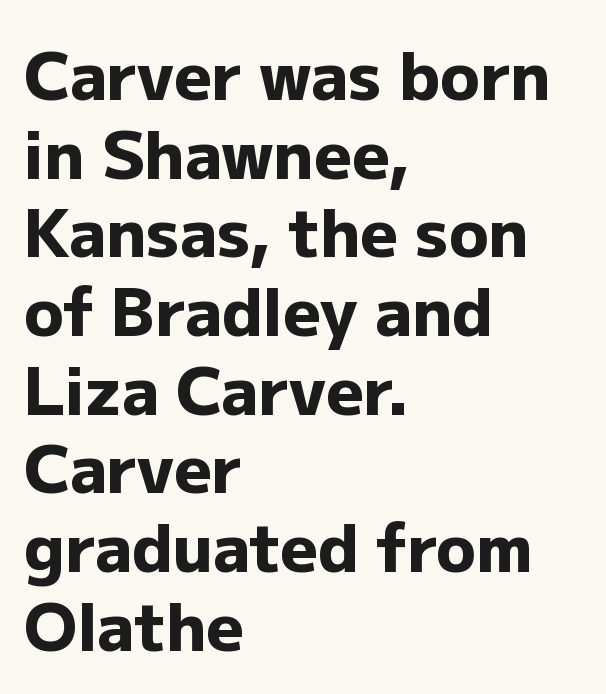
If you drew a ruler down the left edge, every line would touch it. This is roman type, the default non-slanted kind. The words here are not underlined. In terms of weight, the rendering is a true, heavy bold. Nope, no serifs anywhere on these letters.
